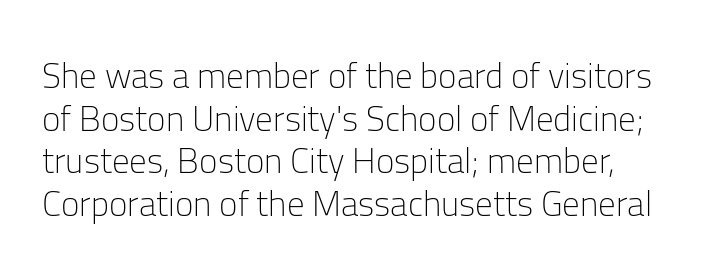
{"serif": "no", "italic": "no", "bold": "no", "weight": "light", "width": "normal", "stroke_contrast": "low", "x_height": "medium", "monospaced": "no", "underline": "no", "line_spacing_ratio": 1.22, "letter_spacing": "normal", "letter_spacing_em": 0.0, "glyph_px": 35}
